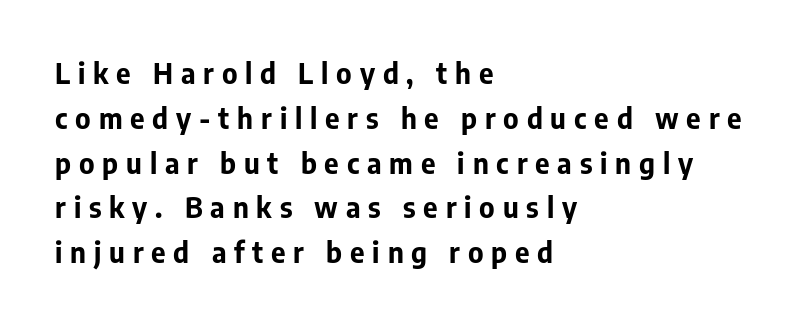
Each letter keeps its own natural width here, so spacing adapts to shape. If you measured baseline to baseline, you'd find a middling distance. Lines of text with bare space underneath. No feet cap the strokes, marking this as sans-serif type. This sample is left-justified, so line endings fall wherever the words run out. Students, this is bold: see how much ink each stroke carries.
